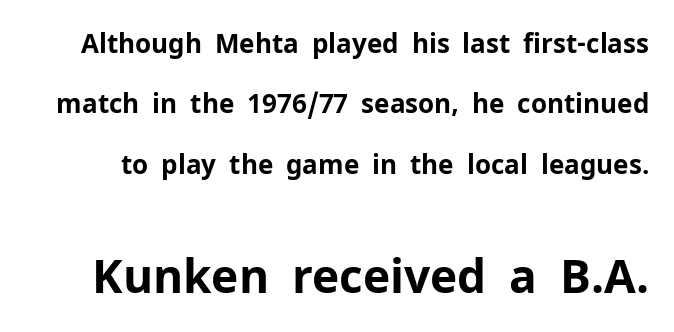
Which chunk is bigger? The second one — the bottom block dwarfs the top. As a designer I'd log this as weight 700, bold. Spacing between characters is what you'd get straight out of the box. The characters display no serif detailing; their extremities are plain. Varying glyph widths throughout — classic text-font behaviour.
